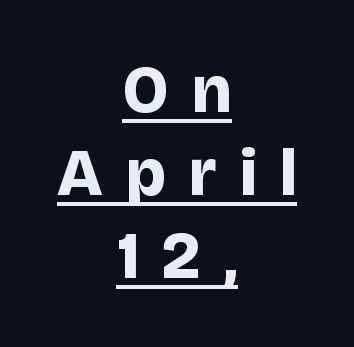
The image shows 67 px bold sans-serif type, upright; set centered, line spacing 1.24x, unusually wide letter spacing (+0.35 em), underlined; low stroke contrast and a large x-height.
